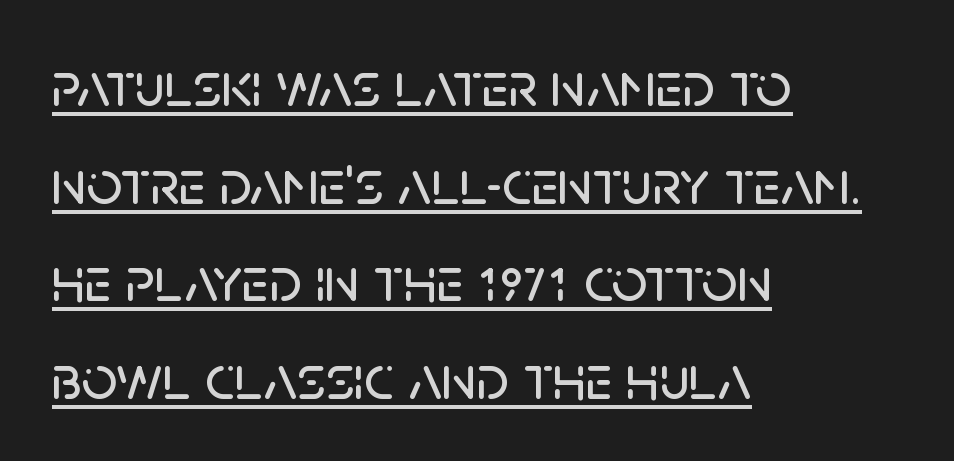
{"serif": "no", "italic": "no", "width": "normal", "stroke_contrast": "low", "x_height": "large", "monospaced": "no", "underline": "yes", "align": "left", "line_spacing": "normal", "line_spacing_ratio": 1.55, "letter_spacing": "normal", "letter_spacing_em": 0.0, "glyph_px": 63}
